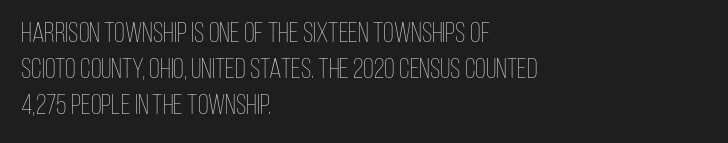
Q: Is the text bold? A: No.
Q: Is the text italic (slanted)? A: No, it is upright.
Q: Is the text underlined? A: No.
Q: How is the paragraph aligned? A: Left-aligned.
Q: Is the spacing between letters normal or unusually wide? A: Normal.
Q: Is the spacing between lines tight, normal or loose? A: Normal.
Q: Width (condensed, normal, or wide)? A: Condensed.
Q: Stroke contrast? A: Low.
Q: x-height? A: Large.
Q: Monospaced? A: No.
